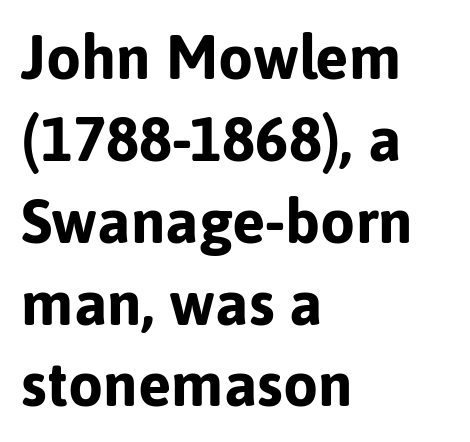
{"serif": "no", "italic": "no", "bold": "yes", "weight": "bold", "width": "normal", "stroke_contrast": "low", "x_height": "medium", "monospaced": "no", "underline": "no", "align": "left", "line_spacing": "normal", "line_spacing_ratio": 1.32, "letter_spacing": "normal", "letter_spacing_em": 0.0, "glyph_px": 62}
